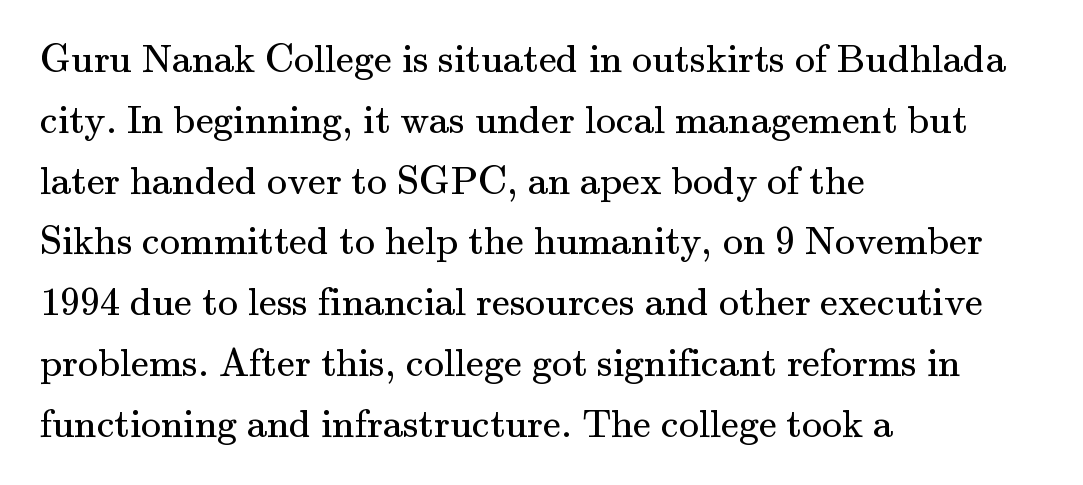
The image shows 40 px regular-weight serif type, upright; set left-aligned, normal line spacing (1.52x), normal letter spacing, not underlined; medium stroke contrast and a small x-height.
